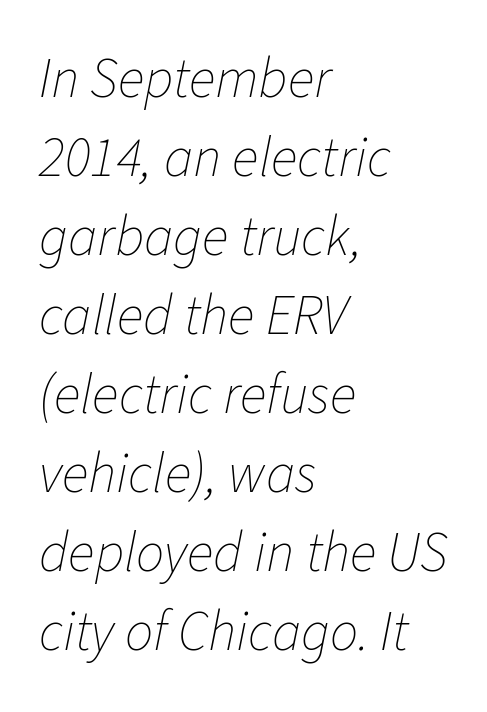
{"italic": "yes", "lean": "right", "slant_degrees": 11, "bold": "no", "weight": "thin", "width": "normal", "stroke_contrast": "low", "x_height": "medium", "monospaced": "no", "underline": "no", "align": "left", "line_spacing": "normal", "line_spacing_ratio": 1.41, "letter_spacing": "normal", "letter_spacing_em": 0.0, "glyph_px": 56}
